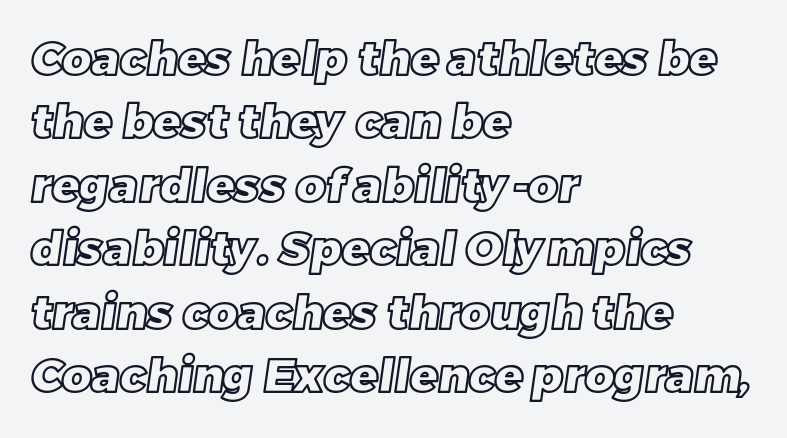
{"width": "normal", "x_height": "large", "monospaced": "no", "underline": "no", "align": "left", "line_spacing": "normal", "line_spacing_ratio": 1.38, "letter_spacing": "normal", "letter_spacing_em": 0.0, "glyph_px": 46}
